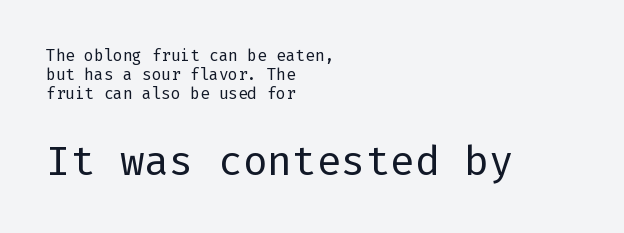
{"serif": "no", "italic": "no", "bold": "no", "weight": "regular", "width": "normal", "stroke_contrast": "low", "x_height": "medium", "underline": "no", "align": "left", "line_spacing_ratio": 1.2, "letter_spacing": "normal", "letter_spacing_em": 0.0, "larger_block": "second", "size_ratio": 2.56, "glyph_px": 41}
